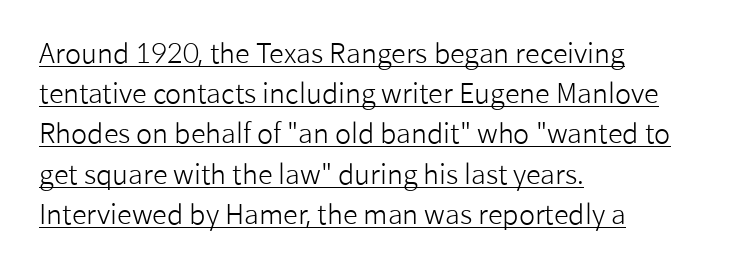
The image shows 27 px text type, upright; set left-aligned, normal line spacing (1.49x), normal letter spacing, underlined.
